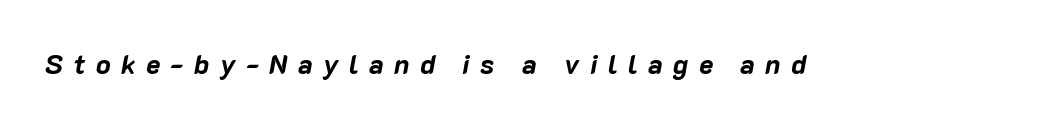
Q: Is the text bold? A: Yes.
Q: Is the text italic (slanted)? A: Yes, it leans right by about 10 degrees.
Q: Is the text underlined? A: No.
Q: Is the spacing between letters normal or unusually wide? A: Unusually wide.
